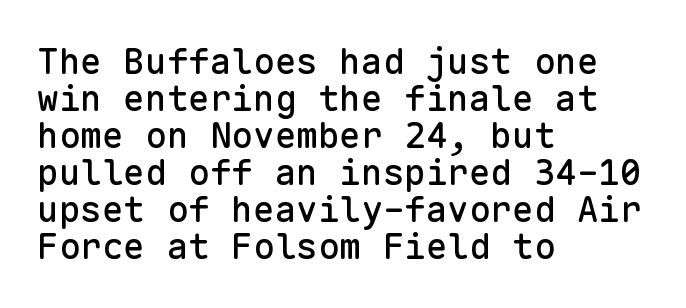
Q: Is the text italic (slanted)? A: No, it is upright.
Q: Is the typeface a serif or a sans-serif typeface? A: Sans-serif.
Q: Is the text underlined? A: No.
Q: How is the paragraph aligned? A: Left-aligned.
Q: Is the spacing between letters normal or unusually wide? A: Normal.
Q: Is the spacing between lines tight, normal or loose? A: Tight.
Q: Width (condensed, normal, or wide)? A: Normal.
Q: Stroke contrast? A: Low.
Q: x-height? A: Medium.
Q: Monospaced? A: Yes.
